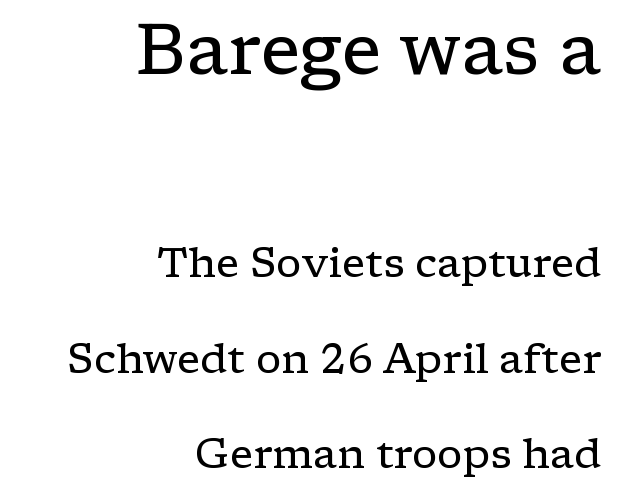
Q: Is the text bold? A: No.
Q: Is the text italic (slanted)? A: No, it is upright.
Q: Is the typeface a serif or a sans-serif typeface? A: Serif.
Q: Is the text underlined? A: No.
Q: How is the paragraph aligned? A: Right-aligned.
Q: Is the spacing between letters normal or unusually wide? A: Normal.
Q: Is the spacing between lines tight, normal or loose? A: Loose.
Q: Which block of text is set in a larger size, the first (top) or the second (bottom)? A: The first (top) one.
Q: Width (condensed, normal, or wide)? A: Wide.
Q: Stroke contrast? A: Low.
Q: x-height? A: Medium.
Q: Monospaced? A: No.
